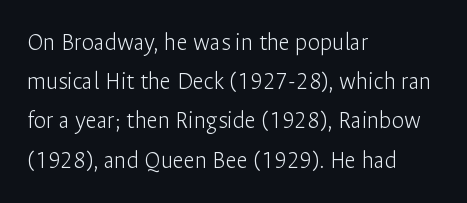
Is this a heavy cut? Hardly; it is regular or lighter. In CSS terms this would be text-align: left. Words appear dense and cohesive because spacing is normal. The gap between lines stays unmarked. Reading down the column, the eye jumps a familiar distance to each next line. This is roman type, the default non-slanted kind.
